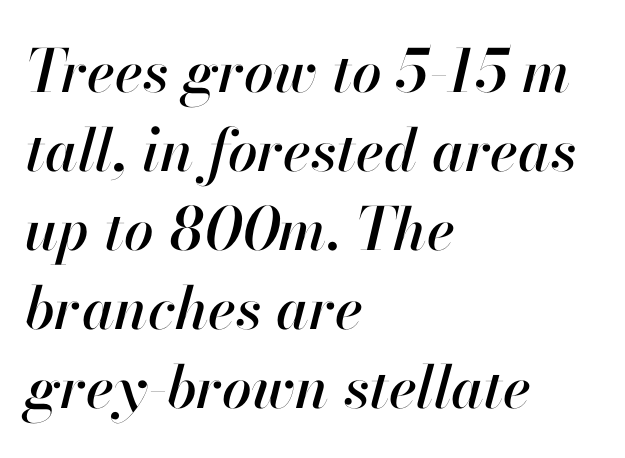
Q: Is the text italic (slanted)? A: Yes, it leans right by about 13 degrees.
Q: Is the text underlined? A: No.
Q: How is the paragraph aligned? A: Left-aligned.
Q: Is the spacing between letters normal or unusually wide? A: Normal.
Q: Is the spacing between lines tight, normal or loose? A: Normal.
Q: Width (condensed, normal, or wide)? A: Normal.
Q: Stroke contrast? A: High.
Q: x-height? A: Small.
Q: Monospaced? A: No.
